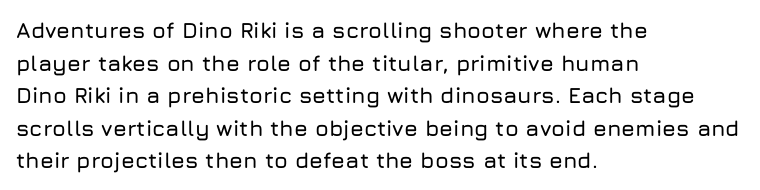
Q: Is the text italic (slanted)? A: No, it is upright.
Q: Is the text underlined? A: No.
Q: How is the paragraph aligned? A: Left-aligned.
Q: Is the spacing between letters normal or unusually wide? A: Normal.
Q: Is the spacing between lines tight, normal or loose? A: Normal.
